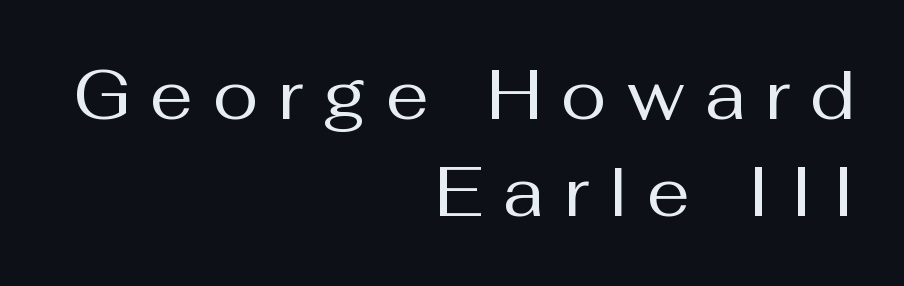
{"serif": "no", "italic": "no", "bold": "no", "weight": "regular", "width": "normal", "stroke_contrast": "medium", "x_height": "medium", "monospaced": "no", "underline": "no", "align": "right", "line_spacing": "normal", "line_spacing_ratio": 1.4, "letter_spacing": "wide", "letter_spacing_em": 0.28, "glyph_px": 69}
